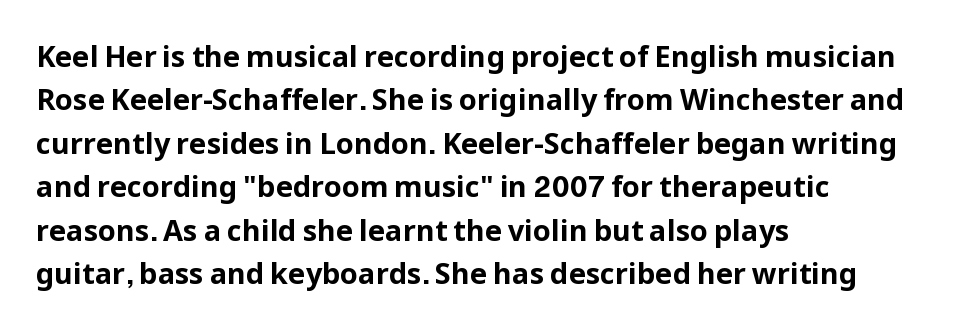
The image shows 29 px bold sans-serif type, upright; set left-aligned, normal line spacing (1.5x), normal letter spacing, not underlined; low stroke contrast and a medium x-height.
